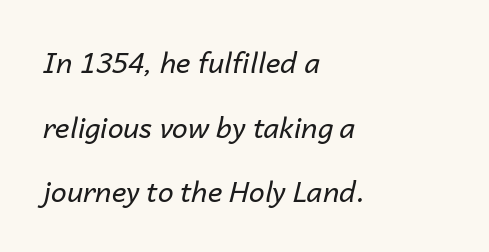
{"italic": "yes", "lean": "right", "slant_degrees": 14, "bold": "no", "weight": "regular", "width": "normal", "stroke_contrast": "low", "x_height": "medium", "monospaced": "no", "underline": "no", "align": "left", "line_spacing": "loose", "line_spacing_ratio": 2.31, "letter_spacing": "normal", "letter_spacing_em": 0.0, "glyph_px": 28}
